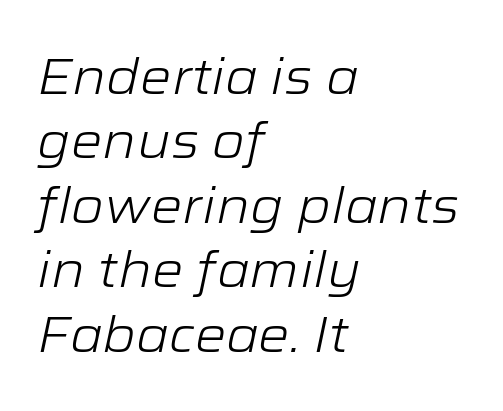
Q: Is the text bold? A: No.
Q: Is the text italic (slanted)? A: Yes, it leans right by about 12 degrees.
Q: Is the text underlined? A: No.
Q: How is the paragraph aligned? A: Left-aligned.
Q: Is the spacing between letters normal or unusually wide? A: Normal.
Q: Is the spacing between lines tight, normal or loose? A: Normal.
Q: Width (condensed, normal, or wide)? A: Wide.
Q: Stroke contrast? A: Low.
Q: x-height? A: Medium.
Q: Monospaced? A: No.
